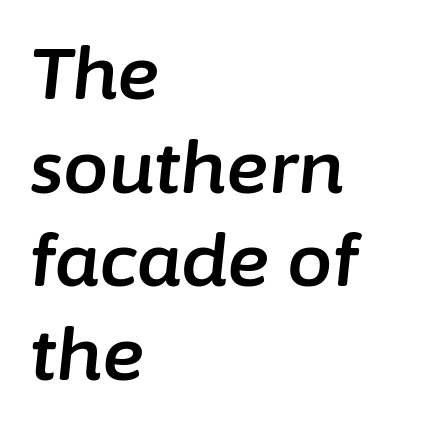
A student would call this left alignment; a typographer would say flush left, rag right. Does the leading feel generous? No, just average. The passage shown has conventional tracking throughout. Characters are canted at an angle relative to the baseline's perpendicular. This sample has the flowing, uneven cadence of proportional lettering.
